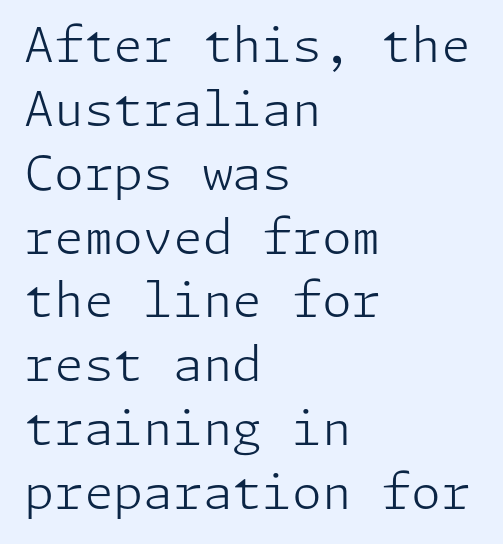
The image shows 48 px light sans-serif type, upright; set left-aligned, normal line spacing (1.33x), normal letter spacing, not underlined; low stroke contrast and a medium x-height.
